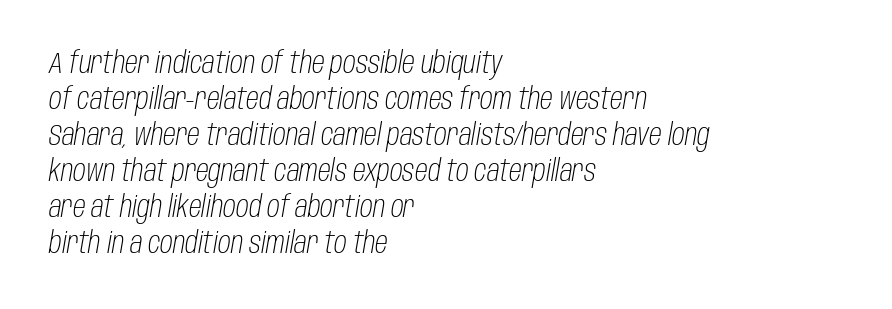
The image shows 29 px light, condensed type, italic (leaning right); set left-aligned, line spacing 1.24x, normal letter spacing, not underlined; low stroke contrast and a large x-height.
